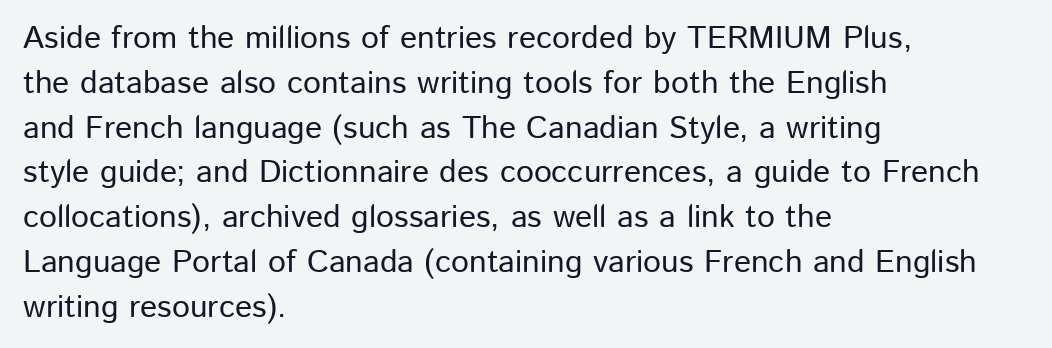
Proportional: the letters do not fall into vertical columns. Compared with typical paragraphs, the rows here are spaced about the same. The letters stand upright; this is a roman face. Notice how the passage keeps a crisp vertical edge on the left only. Inter-character spacing is left at the font's built-in metrics. The rendering shows plain stroke endings on the letterforms — a sans-serif design.
